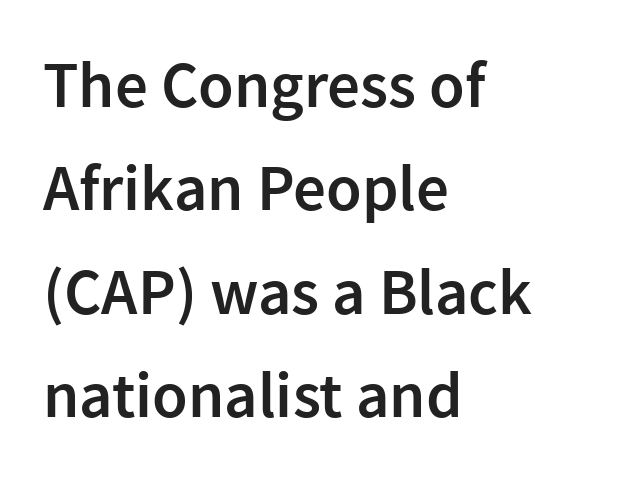
The image shows 65 px semibold sans-serif type, upright; set left-aligned, normal line spacing (1.59x), normal letter spacing, not underlined; a medium x-height.
